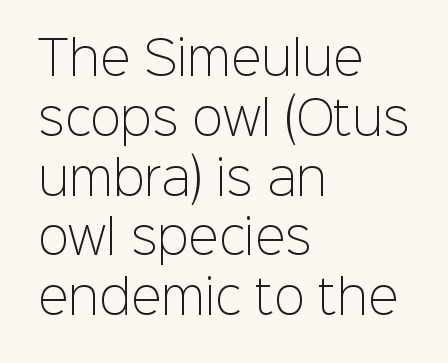
This rendering features lettering with no underline. The block of text has a typical density, with ordinary space between rows. You could call the tracking neutral — neither tight nor loose. The typesetter chose a ragged-right arrangement here. This reads as an unemphasized weight, regular at the heaviest.
